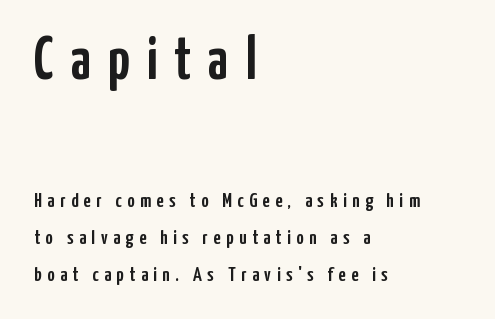
The image shows 60 px condensed sans-serif type, upright; set left-aligned, line spacing 1.84x, unusually wide letter spacing (+0.28 em), not underlined; the first (top) block is 3.0x larger; low stroke contrast and a medium x-height.
